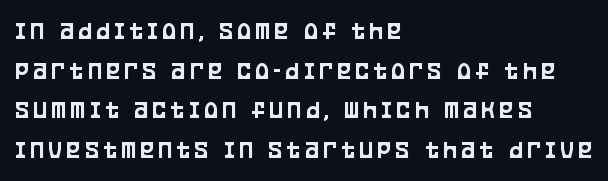
The image shows 26 px text type, upright; set left-aligned, normal line spacing (1.52x), not underlined.
